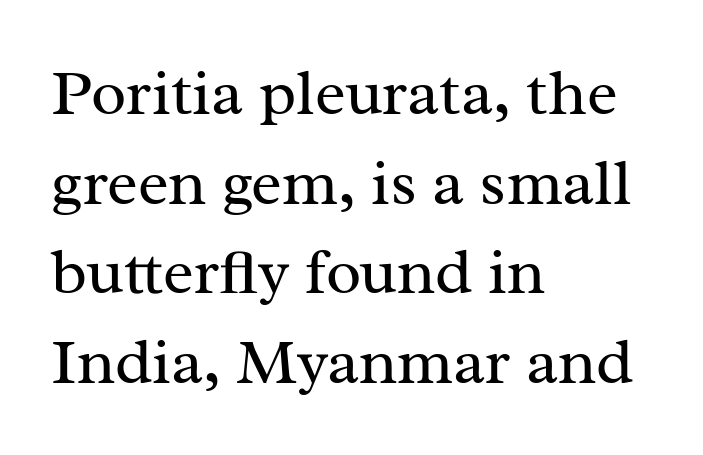
The image shows 65 px regular-weight serif type, upright; set left-aligned, normal line spacing (1.38x), normal letter spacing, not underlined; medium stroke contrast and a medium x-height.
